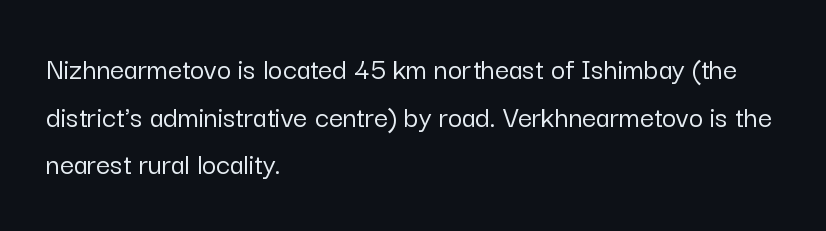
The image shows 31 px sans-serif type, upright; set left-aligned, normal line spacing (1.54x), normal letter spacing, not underlined; low stroke contrast and a medium x-height.
